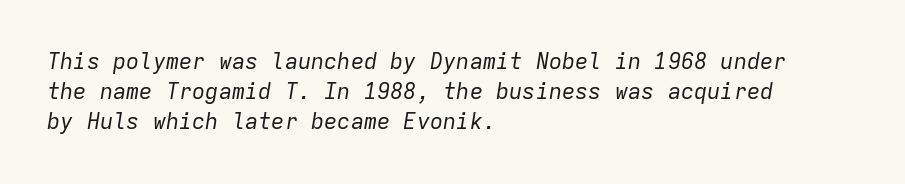
The image shows 22 px text type, italic (leaning right); set left-aligned, normal line spacing (1.37x), normal letter spacing, not underlined.
